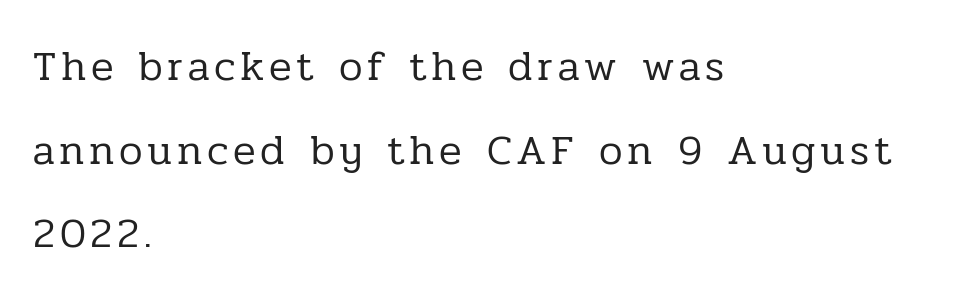
Q: Is the text bold? A: No.
Q: Is the text italic (slanted)? A: No, it is upright.
Q: Is the typeface a serif or a sans-serif typeface? A: Serif.
Q: Is the text underlined? A: No.
Q: How is the paragraph aligned? A: Left-aligned.
Q: Is the spacing between lines tight, normal or loose? A: Loose.
Q: Width (condensed, normal, or wide)? A: Normal.
Q: Stroke contrast? A: Low.
Q: x-height? A: Medium.
Q: Monospaced? A: No.
